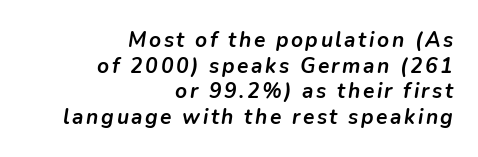
The image shows 21 px bold type, italic (leaning right); set right-aligned, line spacing 1.22x, not underlined.
